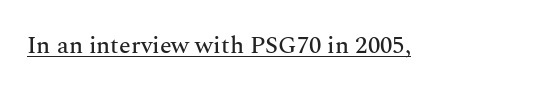
{"italic": "no", "underline": "yes", "letter_spacing": "normal", "letter_spacing_em": 0.0, "glyph_px": 24}
